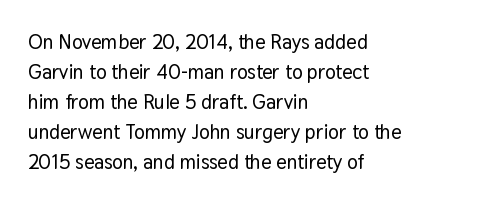
{"italic": "no", "underline": "no", "align": "left", "line_spacing": "normal", "line_spacing_ratio": 1.5, "letter_spacing": "normal", "letter_spacing_em": 0.0, "glyph_px": 20}
